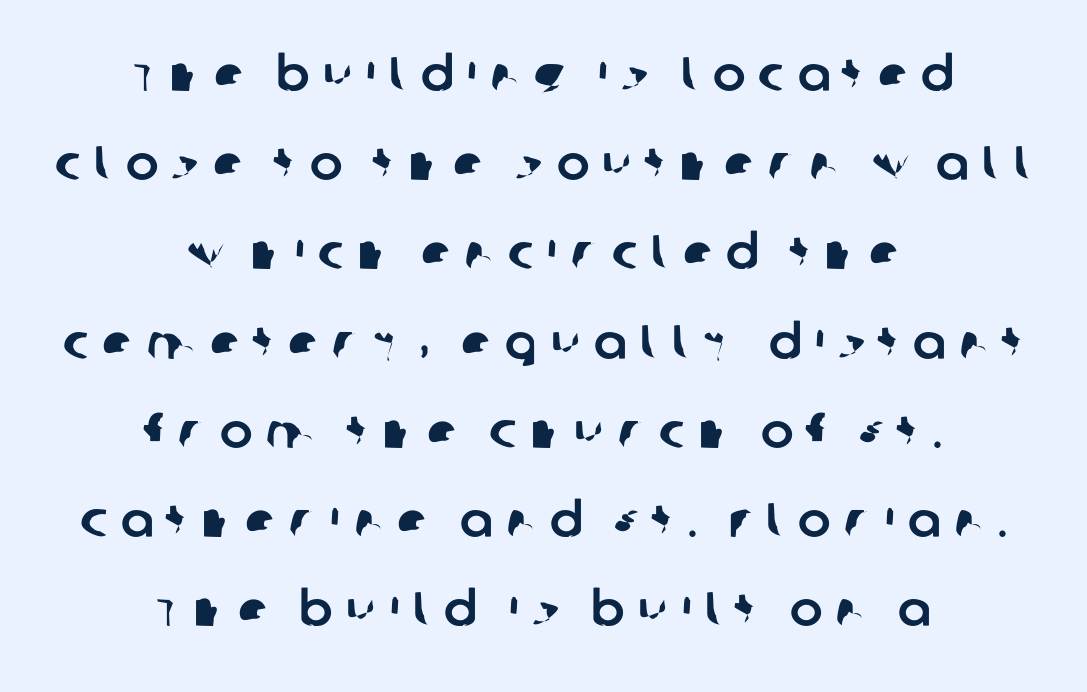
The image shows 49 px sans-serif type; set centered, line spacing 1.82x, unusually wide letter spacing (+0.27 em), not underlined; low stroke contrast and a large x-height.
